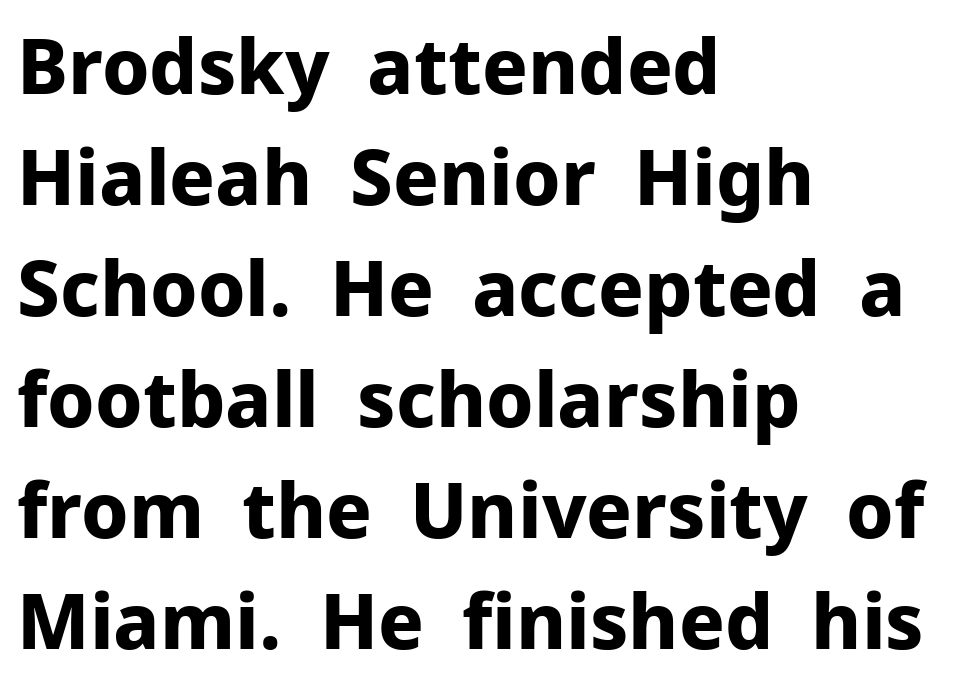
Thick stems and heavy bowls — unmistakably bold. Regarding serifs, this sample does without them. Is this a fixed-width face? No — the glyphs have proportional, varying widths. Successive baselines arrive at the customary interval.
